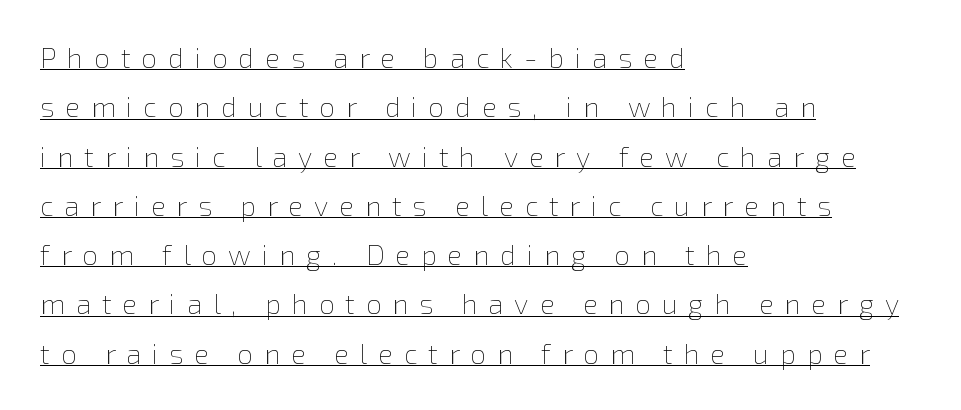
Q: Is the text bold? A: No.
Q: Is the text italic (slanted)? A: No, it is upright.
Q: Is the text underlined? A: Yes.
Q: How is the paragraph aligned? A: Left-aligned.
Q: Is the spacing between letters normal or unusually wide? A: Unusually wide.
Q: Width (condensed, normal, or wide)? A: Normal.
Q: Stroke contrast? A: Low.
Q: x-height? A: Medium.
Q: Monospaced? A: No.
